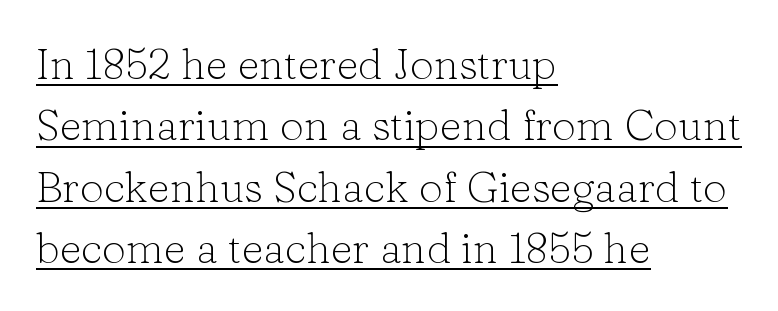
Q: Is the text bold? A: No.
Q: Is the text italic (slanted)? A: No, it is upright.
Q: Is the typeface a serif or a sans-serif typeface? A: Serif.
Q: Is the text underlined? A: Yes.
Q: How is the paragraph aligned? A: Left-aligned.
Q: Is the spacing between letters normal or unusually wide? A: Normal.
Q: Is the spacing between lines tight, normal or loose? A: Normal.
Q: Width (condensed, normal, or wide)? A: Normal.
Q: Stroke contrast? A: Low.
Q: x-height? A: Medium.
Q: Monospaced? A: No.
